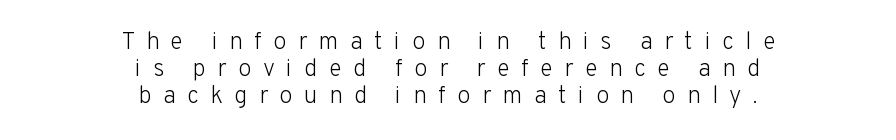
{"italic": "no", "bold": "no", "underline": "no", "align": "center", "line_spacing": "tight", "line_spacing_ratio": 1.12, "letter_spacing": "wide", "letter_spacing_em": 0.48, "glyph_px": 24}
